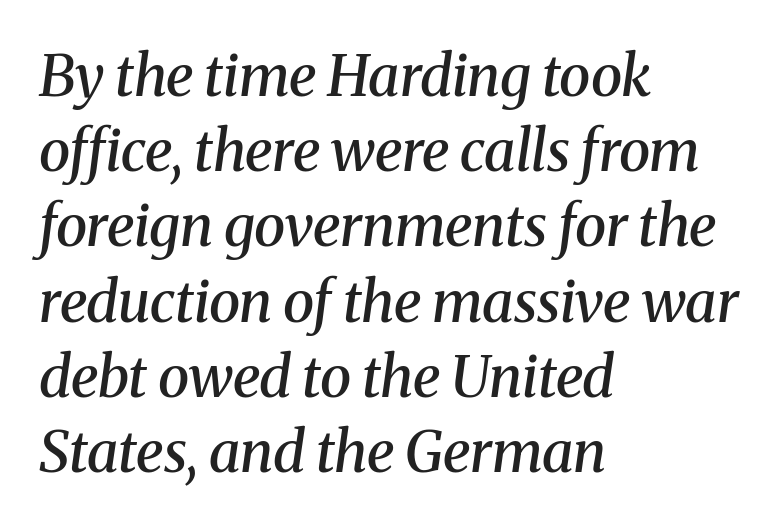
Q: Is the text bold? A: Semi-bold.
Q: Is the text italic (slanted)? A: Yes, it leans right by about 8 degrees.
Q: Is the typeface a serif or a sans-serif typeface? A: Serif.
Q: Is the text underlined? A: No.
Q: How is the paragraph aligned? A: Left-aligned.
Q: Is the spacing between letters normal or unusually wide? A: Normal.
Q: Is the spacing between lines tight, normal or loose? A: Normal.
Q: Width (condensed, normal, or wide)? A: Normal.
Q: Stroke contrast? A: Medium.
Q: x-height? A: Medium.
Q: Monospaced? A: No.
